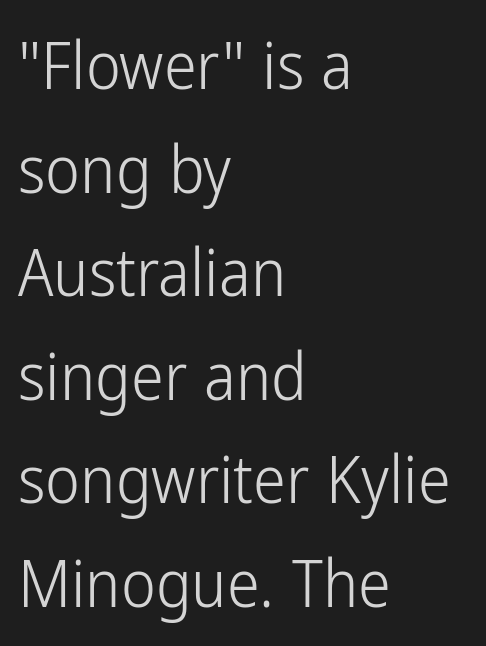
The designer left line spacing at the default. Italic? Not at all — the glyphs are vertical. Here the designer chose a conventional face with non-uniform glyph widths. Standard letterfit; no display-style spreading of the glyphs.
